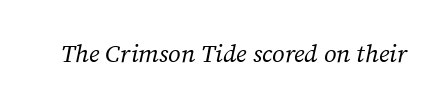
Q: Is the text bold? A: No.
Q: Is the text italic (slanted)? A: Yes, it leans right by about 12 degrees.
Q: Is the text underlined? A: No.
Q: Is the spacing between letters normal or unusually wide? A: Normal.
